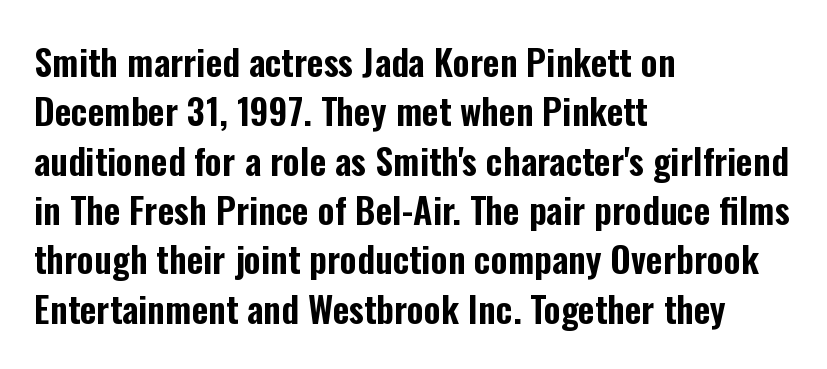
Q: Is the text italic (slanted)? A: No, it is upright.
Q: Is the typeface a serif or a sans-serif typeface? A: Sans-serif.
Q: Is the text underlined? A: No.
Q: How is the paragraph aligned? A: Left-aligned.
Q: Is the spacing between letters normal or unusually wide? A: Normal.
Q: Is the spacing between lines tight, normal or loose? A: Normal.
Q: Width (condensed, normal, or wide)? A: Condensed.
Q: Stroke contrast? A: Low.
Q: x-height? A: Medium.
Q: Monospaced? A: No.
